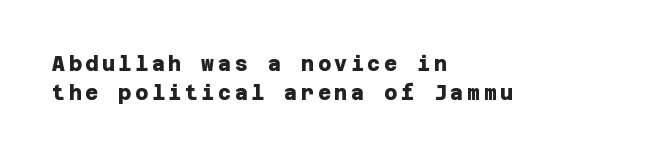
{"bold": "yes", "underline": "no", "align": "left", "line_spacing": "normal", "line_spacing_ratio": 1.47, "glyph_px": 20}
